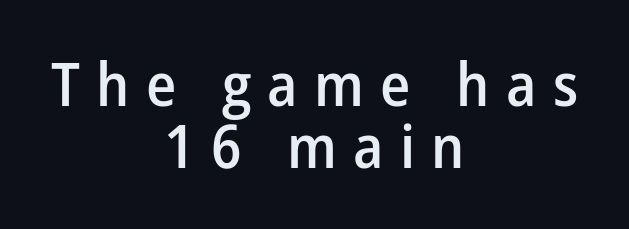
The image shows 60 px semibold sans-serif type, upright; set centered, tight line spacing (1.04x), unusually wide letter spacing (+0.27 em), not underlined; low stroke contrast and a medium x-height.
